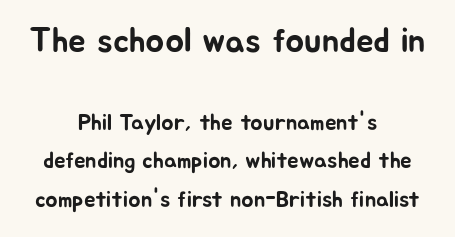
Successive baselines arrive at the customary interval. The passage shown is not underscored anywhere. This rendering leaves character spacing at its baseline value. You can tell from the bare stems that sans-serif type was used. The designer gave the opening block more size than the closing block. The text block is weighted toward neither margin, spreading evenly from the middle.
